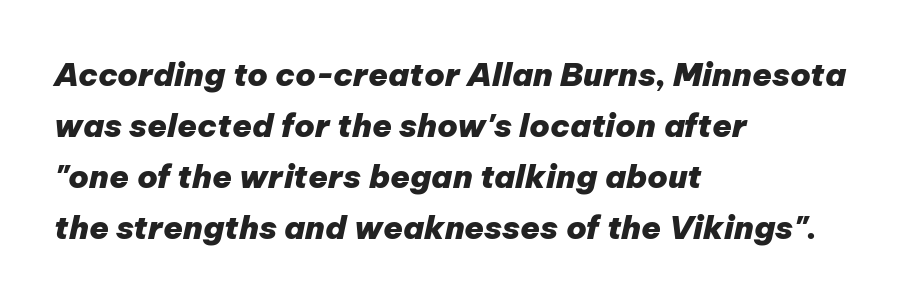
Yep, that's italic — everything's leaning. The line texture is even and compact thanks to regular tracking. Check under the words: just untouched page. The text block is weighted toward the left margin, trailing off unevenly rightward.
